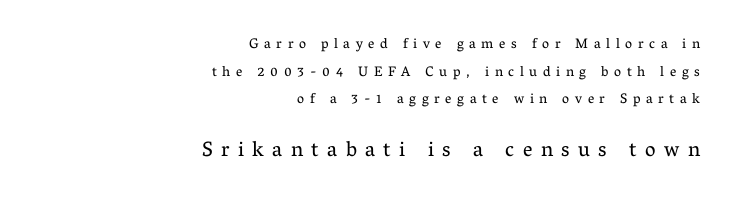
Q: Is the text bold? A: No.
Q: Is the text italic (slanted)? A: No, it is upright.
Q: Is the text underlined? A: No.
Q: How is the paragraph aligned? A: Right-aligned.
Q: Is the spacing between letters normal or unusually wide? A: Unusually wide.
Q: Is the spacing between lines tight, normal or loose? A: Loose.
Q: Which block of text is set in a larger size, the first (top) or the second (bottom)? A: The second (bottom) one.
